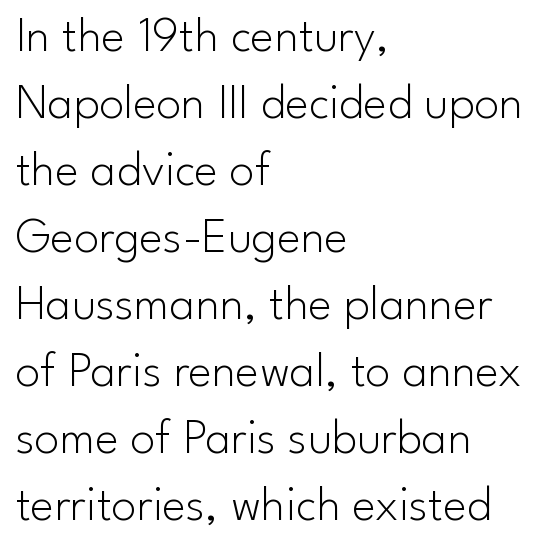
Q: Is the text bold? A: No.
Q: Is the text italic (slanted)? A: No, it is upright.
Q: Is the typeface a serif or a sans-serif typeface? A: Sans-serif.
Q: Is the text underlined? A: No.
Q: How is the paragraph aligned? A: Left-aligned.
Q: Is the spacing between letters normal or unusually wide? A: Normal.
Q: Is the spacing between lines tight, normal or loose? A: Normal.
Q: Width (condensed, normal, or wide)? A: Normal.
Q: Stroke contrast? A: Low.
Q: x-height? A: Small.
Q: Monospaced? A: No.
